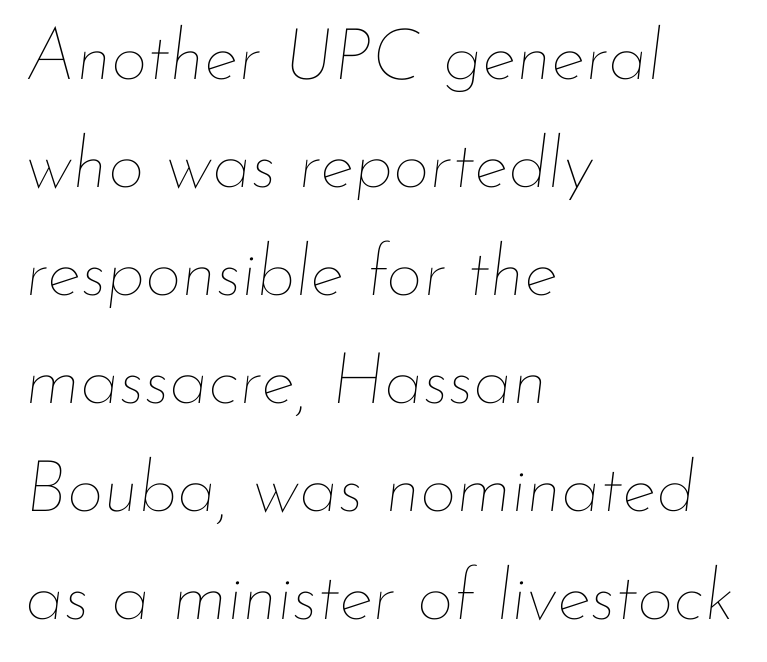
{"italic": "yes", "lean": "right", "slant_degrees": 7, "bold": "no", "weight": "thin", "width": "normal", "stroke_contrast": "low", "x_height": "small", "monospaced": "no", "underline": "no", "align": "left", "line_spacing": "normal", "line_spacing_ratio": 1.5, "letter_spacing": "normal", "letter_spacing_em": 0.0, "glyph_px": 72}
